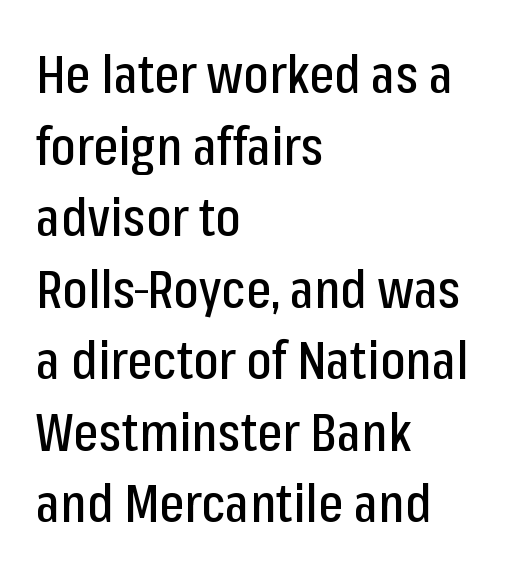
The image shows 53 px condensed sans-serif type, upright; set left-aligned, normal line spacing (1.35x), normal letter spacing, not underlined; low stroke contrast and a medium x-height.
